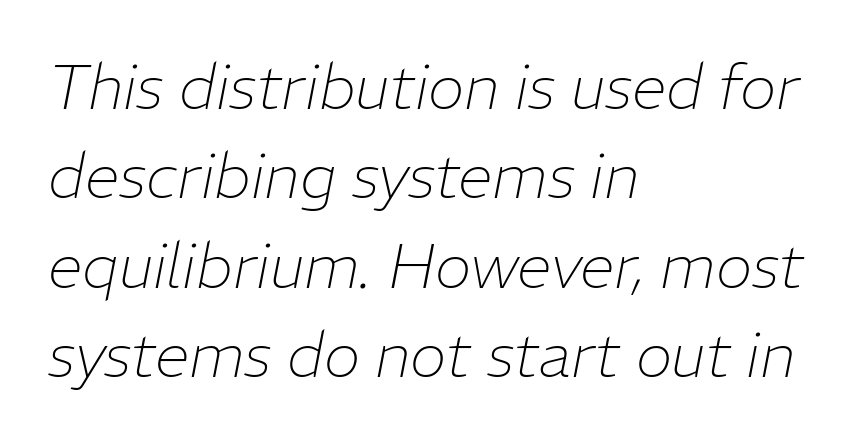
Q: Is the text bold? A: No.
Q: Is the text italic (slanted)? A: Yes, it leans right by about 11 degrees.
Q: Is the text underlined? A: No.
Q: How is the paragraph aligned? A: Left-aligned.
Q: Is the spacing between letters normal or unusually wide? A: Normal.
Q: Is the spacing between lines tight, normal or loose? A: Normal.
Q: Width (condensed, normal, or wide)? A: Normal.
Q: Stroke contrast? A: Low.
Q: x-height? A: Medium.
Q: Monospaced? A: No.
